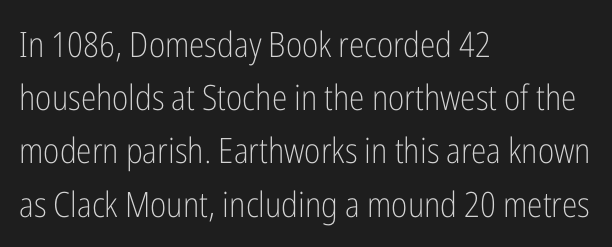
{"serif": "no", "italic": "no", "bold": "no", "weight": "light", "width": "condensed", "stroke_contrast": "low", "x_height": "medium", "monospaced": "no", "underline": "no", "align": "left", "line_spacing": "normal", "line_spacing_ratio": 1.52, "letter_spacing": "normal", "letter_spacing_em": 0.0, "glyph_px": 35}
